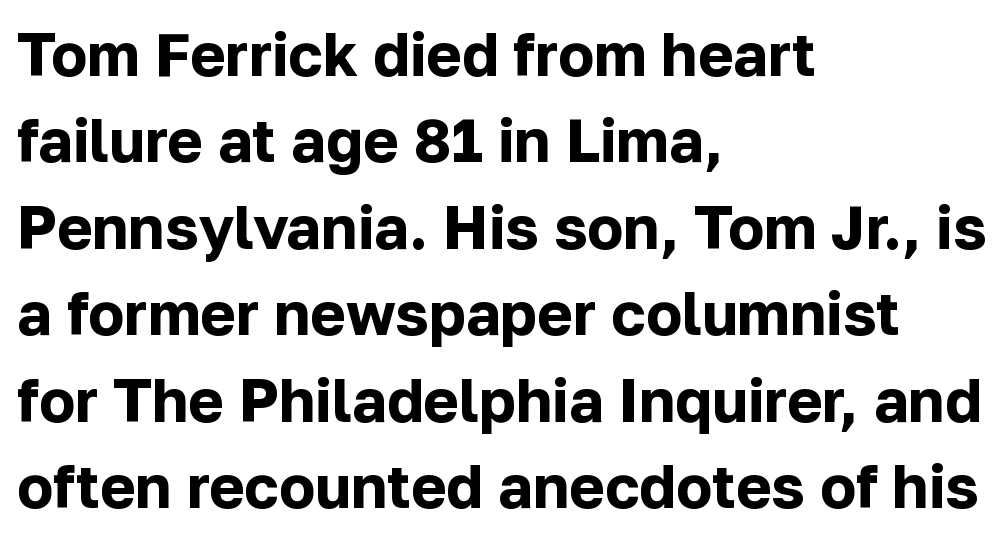
Q: Is the text bold? A: Yes.
Q: Is the text italic (slanted)? A: No, it is upright.
Q: Is the typeface a serif or a sans-serif typeface? A: Sans-serif.
Q: Is the text underlined? A: No.
Q: How is the paragraph aligned? A: Left-aligned.
Q: Is the spacing between letters normal or unusually wide? A: Normal.
Q: Is the spacing between lines tight, normal or loose? A: Normal.
Q: Width (condensed, normal, or wide)? A: Normal.
Q: Stroke contrast? A: Low.
Q: x-height? A: Medium.
Q: Monospaced? A: No.
